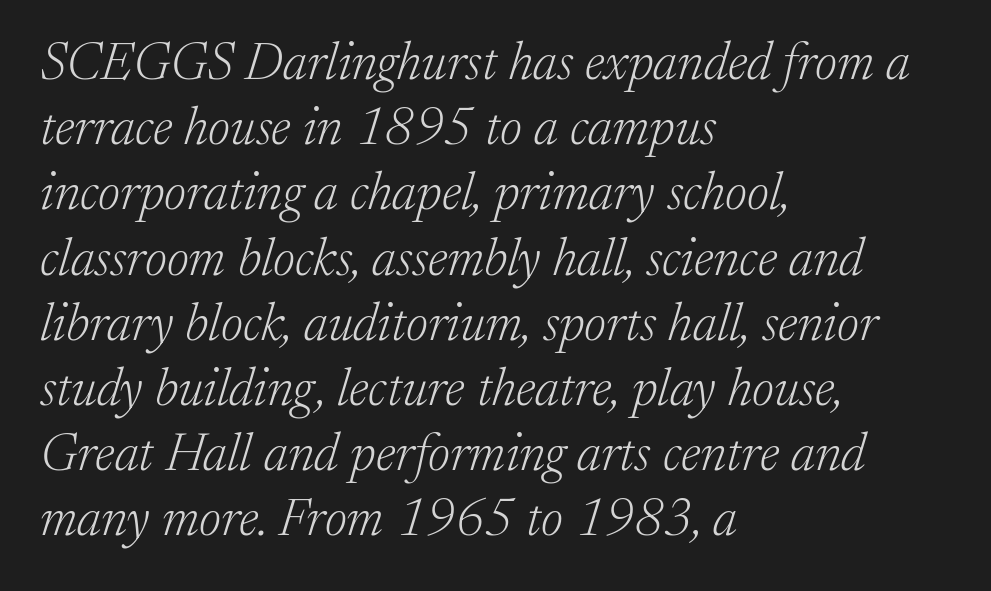
Q: Is the text bold? A: No.
Q: Is the text italic (slanted)? A: Yes, it leans right by about 17 degrees.
Q: Is the typeface a serif or a sans-serif typeface? A: Serif.
Q: Is the text underlined? A: No.
Q: How is the paragraph aligned? A: Left-aligned.
Q: Is the spacing between letters normal or unusually wide? A: Normal.
Q: Width (condensed, normal, or wide)? A: Normal.
Q: Stroke contrast? A: Low.
Q: x-height? A: Medium.
Q: Monospaced? A: No.
